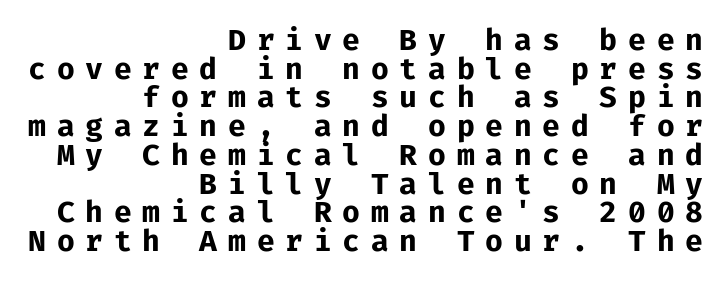
{"serif": "no", "italic": "no", "bold": "yes", "weight": "bold", "width": "normal", "stroke_contrast": "low", "x_height": "medium", "monospaced": "yes", "underline": "no", "align": "right", "line_spacing": "tight", "line_spacing_ratio": 0.99, "letter_spacing": "wide", "letter_spacing_em": 0.37, "glyph_px": 29}
